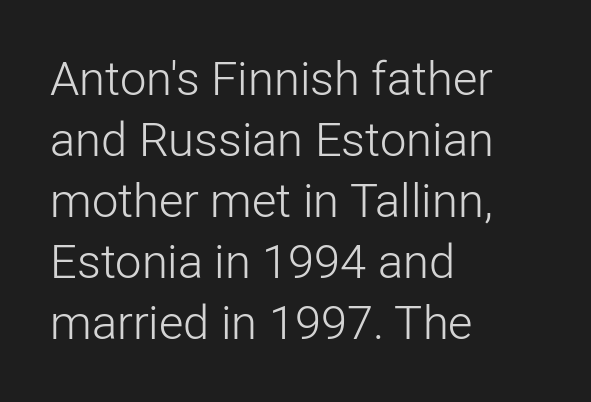
The image shows 47 px light sans-serif type, upright; set left-aligned, normal line spacing (1.3x), normal letter spacing, not underlined; low stroke contrast and a medium x-height.
